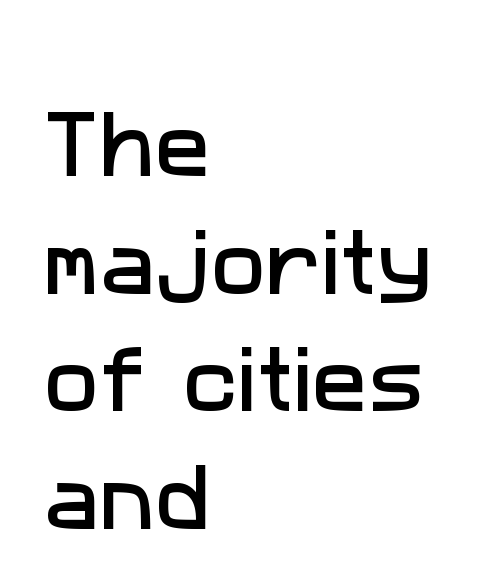
Which margin do the lines hug? The left one — the right edge is uneven. A typesetter would call this zero additional tracking. Spacing verdict: proportional, widths tailored to each character. If you measured baseline to baseline, you'd find a middling distance. Only glyphs here, with clear space below each row. Serif or sans? Sans — the stroke terminals are bare.
